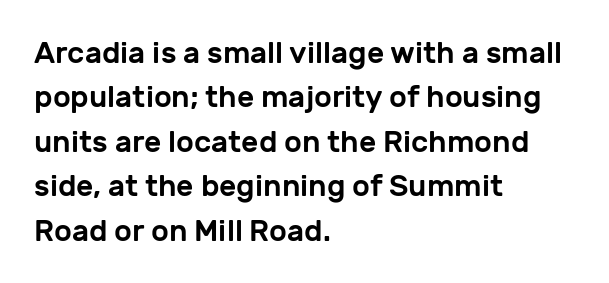
Each letter's strokes conclude bluntly, with no projecting serifs. The letters sit at their default tracking, neither squeezed nor spread. The paragraph shown leans on its left margin. Quick note: underline off.
